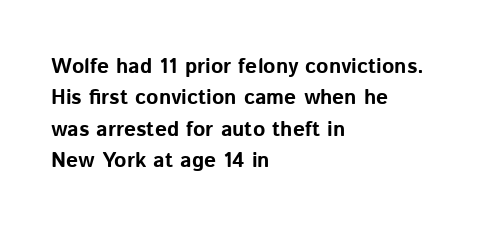
The image shows 21 px bold type, upright; set left-aligned, normal line spacing (1.5x), normal letter spacing, not underlined.
